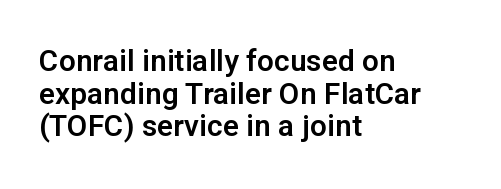
Default kerning and tracking; the words read as compact shapes. Quick note: not italic, upright. Which margin do the lines hug? The left one — the right edge is uneven. Each row of text sits above clean, open space. The typeface chosen for these lines omits serifs.
